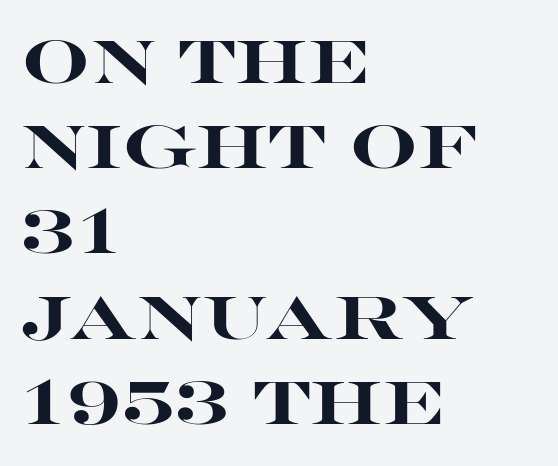
When letters stand straight like this, we call the style roman or upright. Do the characters align in a grid? No, the font is proportional. The specimen omits any rule beneath the text block's lines. This sample keeps an unexceptional amount of space between lines. Students, this is bold: see how much ink each stroke carries. Default kerning and tracking; the words read as compact shapes.
